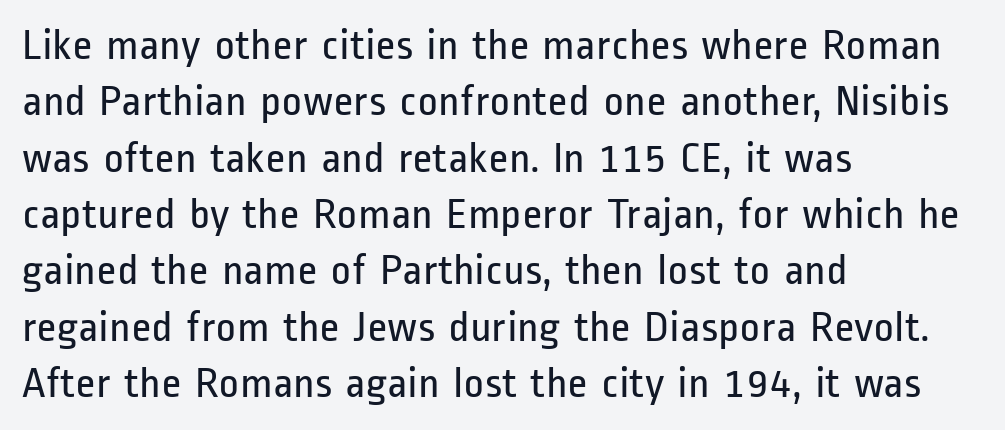
The image shows 44 px regular-weight, condensed sans-serif type, upright; set left-aligned, normal line spacing (1.28x), normal letter spacing, not underlined; low stroke contrast and a medium x-height.
